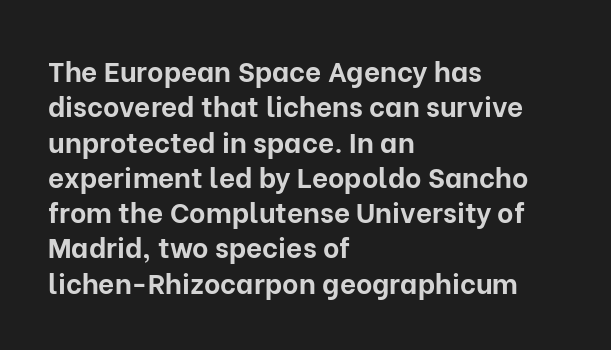
The image shows 28 px bold sans-serif type, upright; set left-aligned, normal line spacing (1.26x), normal letter spacing, not underlined; low stroke contrast and a medium x-height.
